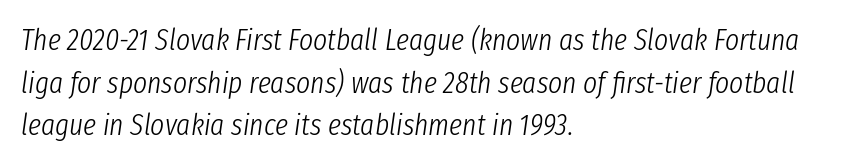
Q: Is the text bold? A: No.
Q: Is the text italic (slanted)? A: Yes, it leans right by about 8 degrees.
Q: Is the text underlined? A: No.
Q: How is the paragraph aligned? A: Left-aligned.
Q: Is the spacing between letters normal or unusually wide? A: Normal.
Q: Is the spacing between lines tight, normal or loose? A: Normal.
Q: Width (condensed, normal, or wide)? A: Condensed.
Q: Stroke contrast? A: Low.
Q: x-height? A: Medium.
Q: Monospaced? A: No.
